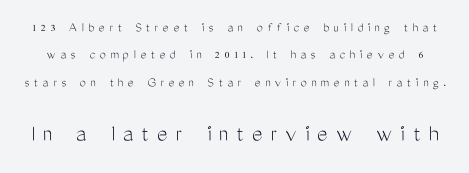
The image shows 25 px text type, upright; set loose line spacing (1.95x), unusually wide letter spacing (+0.32 em), not underlined; the second (bottom) block is 1.79x larger.
